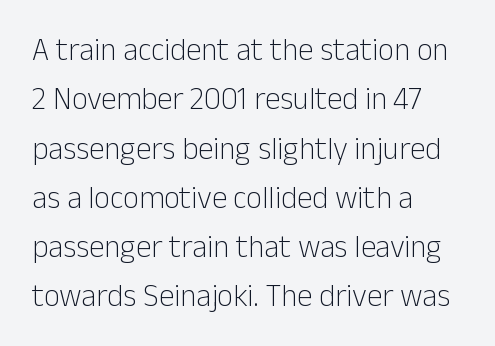
Q: Is the text bold? A: No.
Q: Is the text italic (slanted)? A: No, it is upright.
Q: Is the typeface a serif or a sans-serif typeface? A: Sans-serif.
Q: Is the text underlined? A: No.
Q: How is the paragraph aligned? A: Left-aligned.
Q: Is the spacing between letters normal or unusually wide? A: Normal.
Q: Is the spacing between lines tight, normal or loose? A: Normal.
Q: Width (condensed, normal, or wide)? A: Normal.
Q: Stroke contrast? A: Low.
Q: x-height? A: Medium.
Q: Monospaced? A: No.
